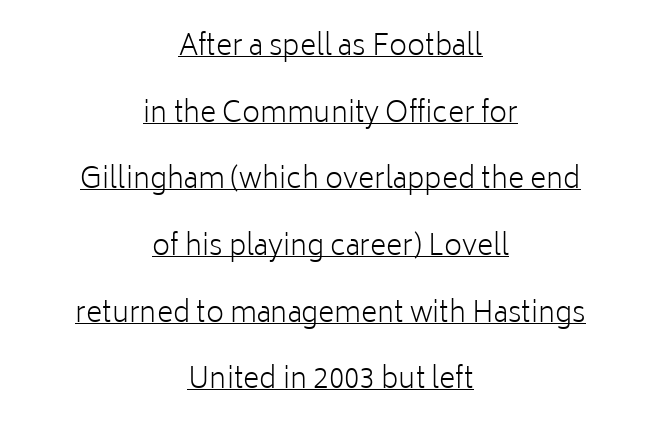
{"serif": "no", "italic": "no", "bold": "no", "weight": "light", "width": "normal", "stroke_contrast": "low", "x_height": "medium", "monospaced": "no", "underline": "yes", "align": "center", "line_spacing": "loose", "line_spacing_ratio": 2.38, "letter_spacing": "normal", "letter_spacing_em": 0.0, "glyph_px": 28}
